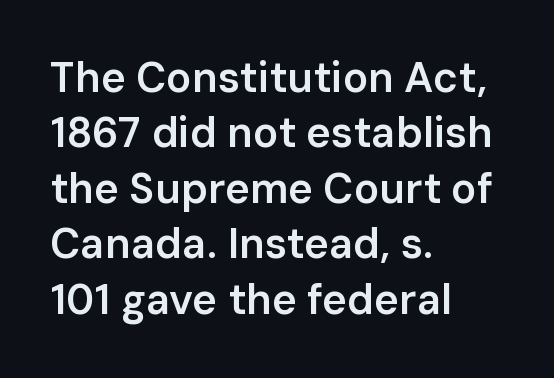
Q: Is the text bold? A: Semi-bold.
Q: Is the text italic (slanted)? A: No, it is upright.
Q: Is the typeface a serif or a sans-serif typeface? A: Sans-serif.
Q: Is the text underlined? A: No.
Q: How is the paragraph aligned? A: Left-aligned.
Q: Is the spacing between letters normal or unusually wide? A: Normal.
Q: Is the spacing between lines tight, normal or loose? A: Normal.
Q: Width (condensed, normal, or wide)? A: Normal.
Q: Stroke contrast? A: Low.
Q: x-height? A: Medium.
Q: Monospaced? A: No.
